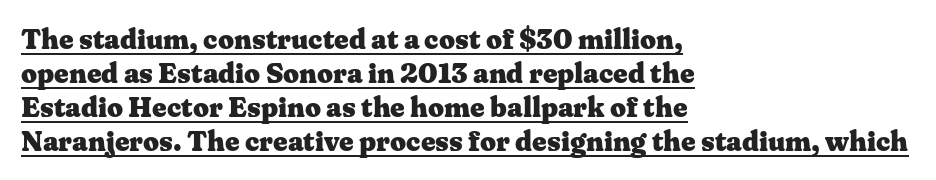
The font's upright variant was chosen for this text. The setting favours the left margin, as ordinary paragraphs usually do. How are the letters spaced? Ordinarily, with no added tracking. Descenders here cross a horizontal rule under the line. Weight: bold.
